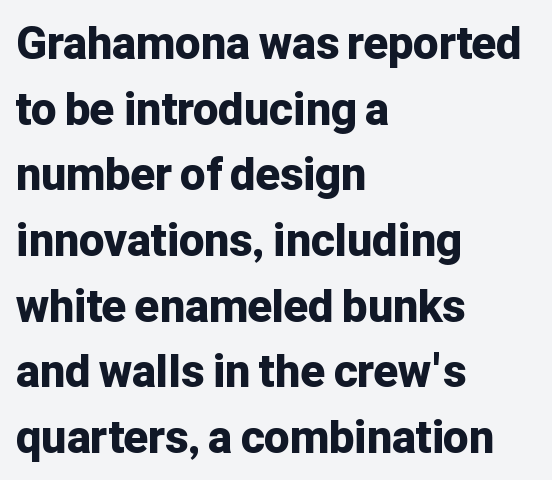
Spacing verdict: proportional, widths tailored to each character. Compared with a centered layout, this one pins lines to the left instead. Style check: upright. The rendering uses a bold face; every stroke is thick and dark.
